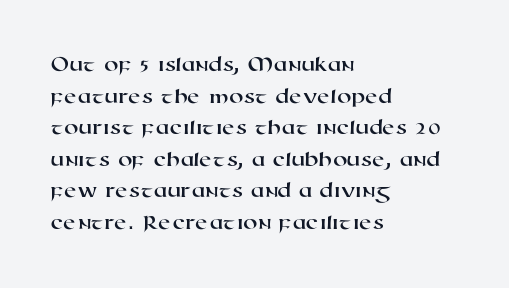
The image shows 23 px text type; set left-aligned, normal line spacing (1.37x), normal letter spacing, not underlined.
